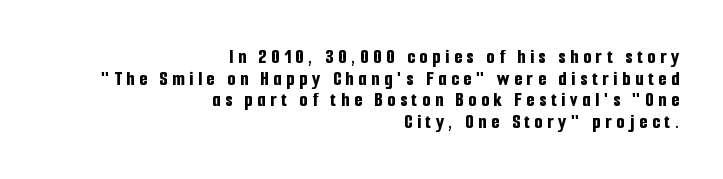
Q: Is the text bold? A: Yes.
Q: Is the text italic (slanted)? A: No, it is upright.
Q: Is the text underlined? A: No.
Q: How is the paragraph aligned? A: Right-aligned.
Q: Is the spacing between letters normal or unusually wide? A: Unusually wide.
Q: Is the spacing between lines tight, normal or loose? A: Tight.
